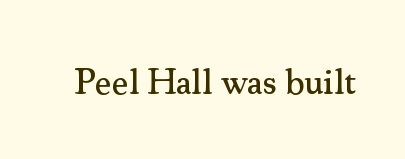
{"serif": "yes", "italic": "no", "width": "normal", "stroke_contrast": "medium", "x_height": "small", "monospaced": "no", "underline": "no", "letter_spacing": "normal", "letter_spacing_em": 0.0, "glyph_px": 36}
